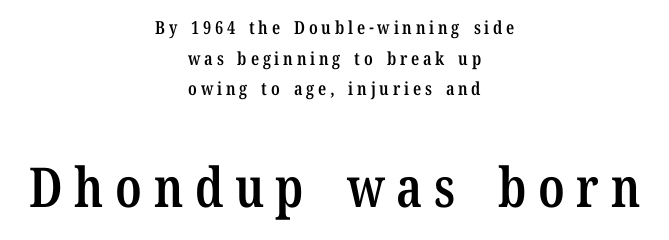
{"serif": "yes", "italic": "no", "bold": "semi", "weight": "semibold", "width": "condensed", "stroke_contrast": "low", "x_height": "medium", "monospaced": "no", "underline": "no", "align": "center", "line_spacing": "normal", "line_spacing_ratio": 1.7, "letter_spacing": "wide", "letter_spacing_em": 0.21, "larger_block": "second", "size_ratio": 3.06, "glyph_px": 55}
